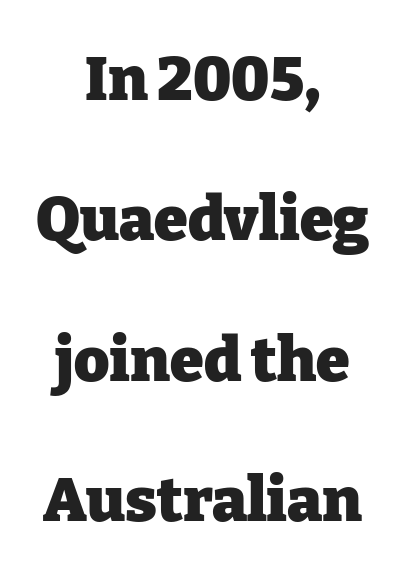
The image shows 61 px heavy serif type, upright; set centered, loose line spacing (2.3x), normal letter spacing, not underlined; low stroke contrast and a medium x-height.
